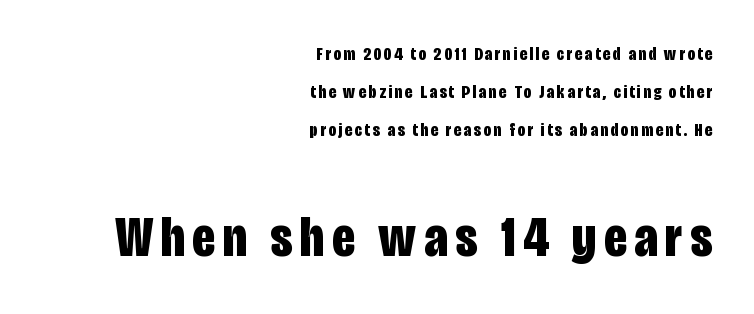
{"serif": "no", "italic": "no", "bold": "yes", "weight": "bold", "width": "condensed", "stroke_contrast": "low", "x_height": "large", "monospaced": "no", "underline": "no", "align": "right", "line_spacing": "loose", "line_spacing_ratio": 1.99, "larger_block": "second", "size_ratio": 3.05, "glyph_px": 58}
